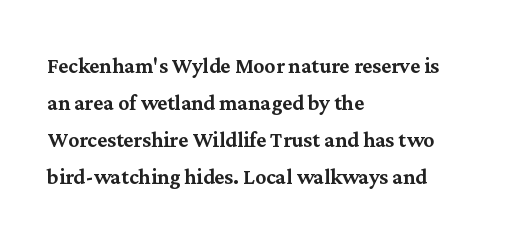
The image shows 27 px text type, upright; set left-aligned, normal line spacing (1.37x), normal letter spacing, not underlined.
